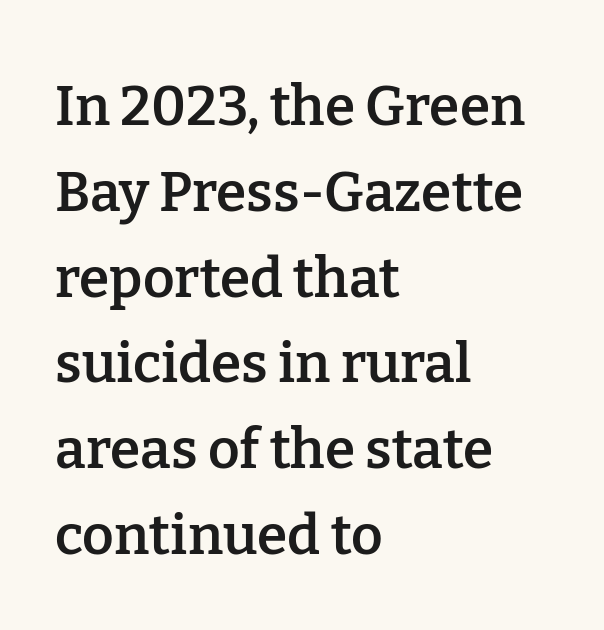
Q: Is the text bold? A: Semi-bold.
Q: Is the text italic (slanted)? A: No, it is upright.
Q: Is the typeface a serif or a sans-serif typeface? A: Serif.
Q: Is the text underlined? A: No.
Q: How is the paragraph aligned? A: Left-aligned.
Q: Is the spacing between letters normal or unusually wide? A: Normal.
Q: Is the spacing between lines tight, normal or loose? A: Normal.
Q: Width (condensed, normal, or wide)? A: Normal.
Q: Stroke contrast? A: Low.
Q: x-height? A: Medium.
Q: Monospaced? A: No.
